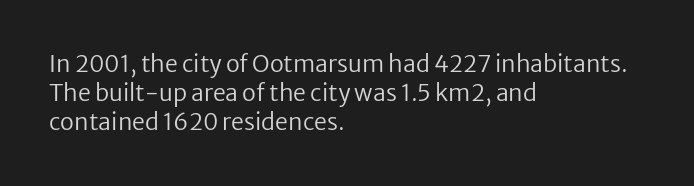
{"italic": "no", "bold": "no", "underline": "no", "align": "left", "line_spacing": "normal", "line_spacing_ratio": 1.26, "letter_spacing": "normal", "letter_spacing_em": 0.0, "glyph_px": 23}
